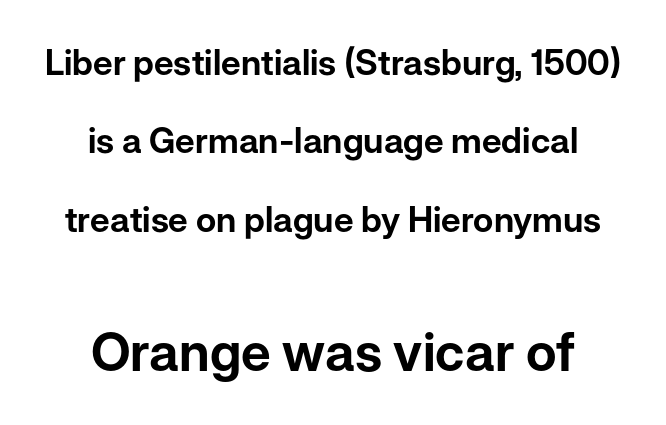
Q: Is the text italic (slanted)? A: No, it is upright.
Q: Is the typeface a serif or a sans-serif typeface? A: Sans-serif.
Q: Is the text underlined? A: No.
Q: How is the paragraph aligned? A: Centered.
Q: Is the spacing between letters normal or unusually wide? A: Normal.
Q: Is the spacing between lines tight, normal or loose? A: Loose.
Q: Which block of text is set in a larger size, the first (top) or the second (bottom)? A: The second (bottom) one.
Q: Width (condensed, normal, or wide)? A: Normal.
Q: Stroke contrast? A: Low.
Q: x-height? A: Medium.
Q: Monospaced? A: No.
